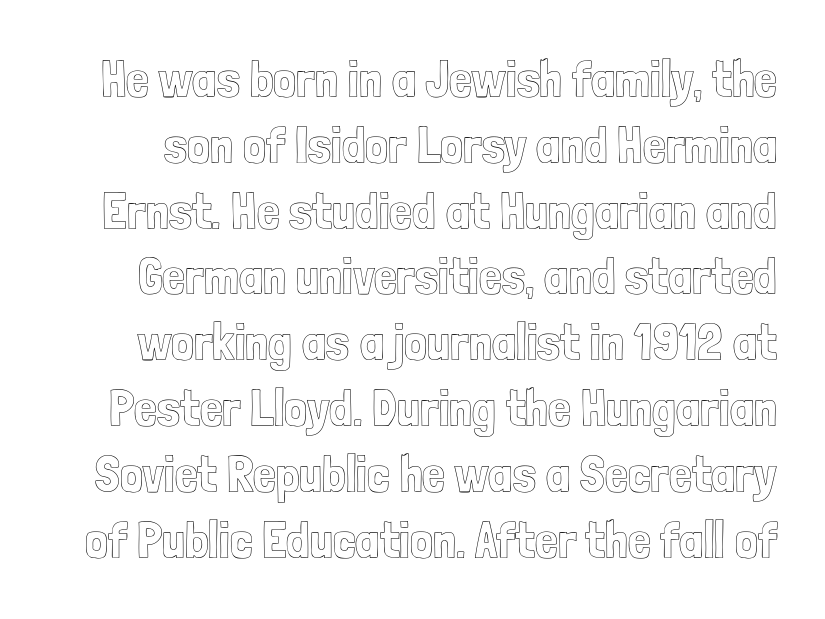
The image shows 51 px condensed type, upright; set normal line spacing (1.29x), normal letter spacing, not underlined; a medium x-height.
